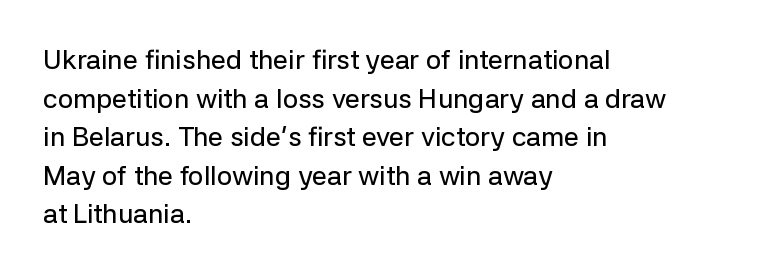
The image shows 27 px text type, upright; set left-aligned, normal line spacing (1.43x), normal letter spacing, not underlined.
